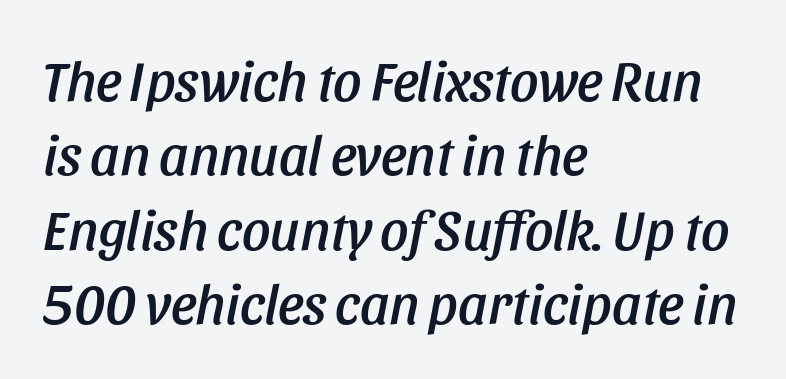
{"italic": "yes", "lean": "right", "slant_degrees": 11, "width": "condensed", "stroke_contrast": "low", "x_height": "large", "monospaced": "no", "underline": "no", "align": "left", "line_spacing": "normal", "line_spacing_ratio": 1.33, "letter_spacing": "normal", "letter_spacing_em": 0.0, "glyph_px": 56}
